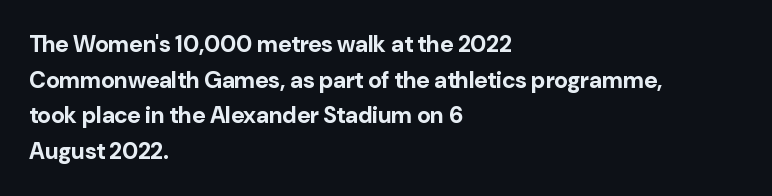
{"italic": "no", "bold": "yes", "underline": "no", "align": "left", "line_spacing": "normal", "line_spacing_ratio": 1.55, "letter_spacing": "normal", "letter_spacing_em": 0.0, "glyph_px": 23}
